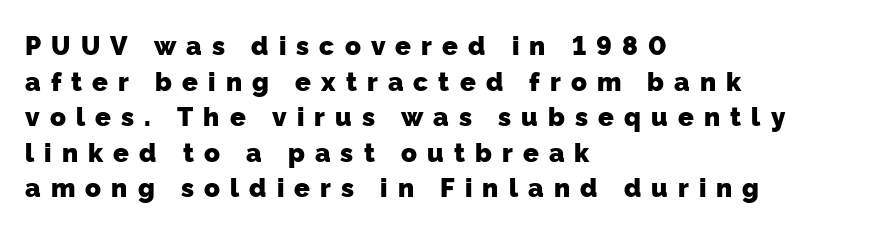
{"bold": "yes", "underline": "no", "align": "left", "line_spacing": "normal", "line_spacing_ratio": 1.37, "letter_spacing": "wide", "letter_spacing_em": 0.39, "glyph_px": 26}
